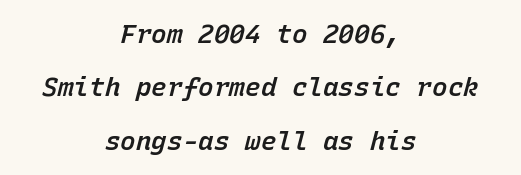
Q: Is the text bold? A: Semi-bold.
Q: Is the text italic (slanted)? A: Yes, it leans right by about 15 degrees.
Q: Is the text underlined? A: No.
Q: How is the paragraph aligned? A: Centered.
Q: Is the spacing between letters normal or unusually wide? A: Normal.
Q: Is the spacing between lines tight, normal or loose? A: Loose.
